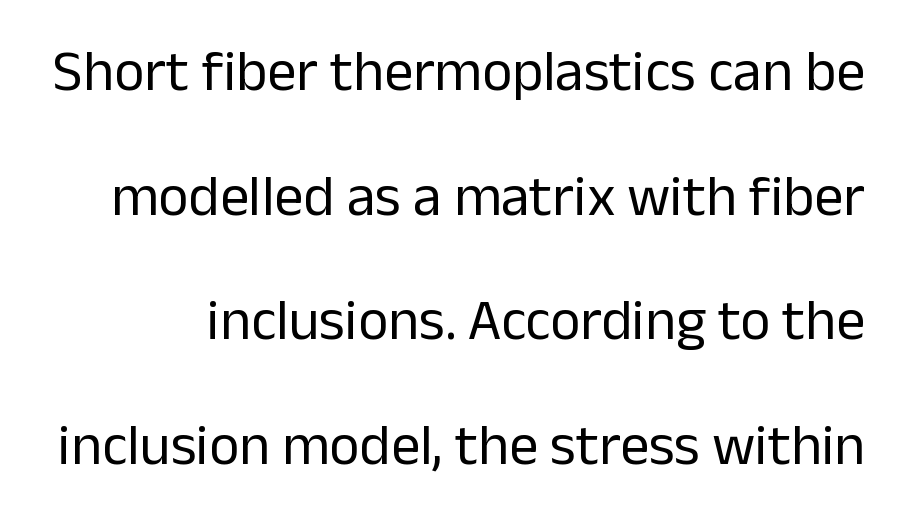
{"serif": "no", "italic": "no", "bold": "no", "weight": "regular", "width": "normal", "stroke_contrast": "low", "x_height": "medium", "monospaced": "no", "underline": "no", "line_spacing": "loose", "line_spacing_ratio": 2.15, "letter_spacing": "normal", "letter_spacing_em": 0.0, "glyph_px": 58}
